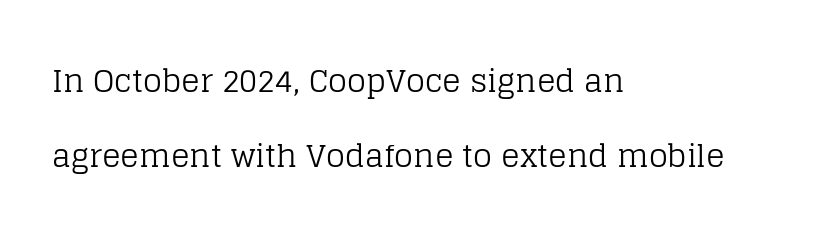
Q: Is the text bold? A: No.
Q: Is the text italic (slanted)? A: No, it is upright.
Q: Is the typeface a serif or a sans-serif typeface? A: Serif.
Q: Is the text underlined? A: No.
Q: How is the paragraph aligned? A: Left-aligned.
Q: Is the spacing between letters normal or unusually wide? A: Normal.
Q: Is the spacing between lines tight, normal or loose? A: Loose.
Q: Width (condensed, normal, or wide)? A: Normal.
Q: Stroke contrast? A: Low.
Q: x-height? A: Large.
Q: Monospaced? A: No.
